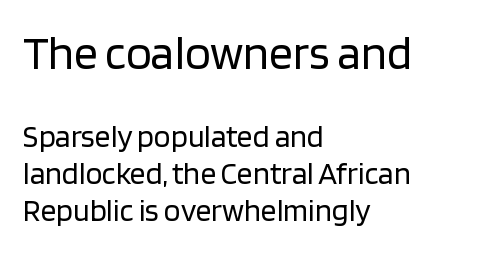
{"serif": "no", "italic": "no", "bold": "no", "weight": "regular", "width": "normal", "stroke_contrast": "low", "x_height": "large", "monospaced": "no", "underline": "no", "align": "left", "line_spacing_ratio": 1.2, "letter_spacing": "normal", "letter_spacing_em": 0.0, "larger_block": "first", "size_ratio": 1.52, "glyph_px": 47}
